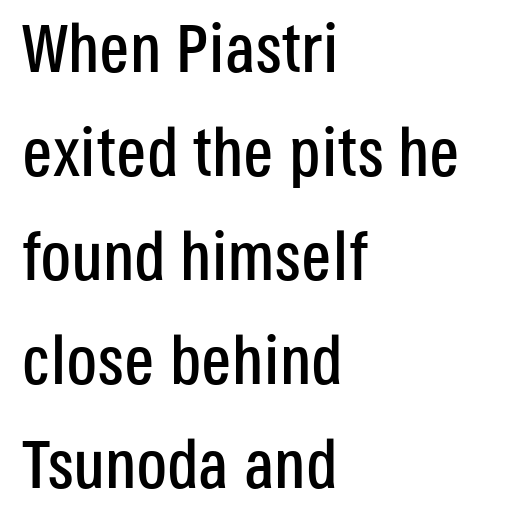
Q: Is the text italic (slanted)? A: No, it is upright.
Q: Is the typeface a serif or a sans-serif typeface? A: Sans-serif.
Q: Is the text underlined? A: No.
Q: How is the paragraph aligned? A: Left-aligned.
Q: Is the spacing between letters normal or unusually wide? A: Normal.
Q: Is the spacing between lines tight, normal or loose? A: Normal.
Q: Width (condensed, normal, or wide)? A: Condensed.
Q: Stroke contrast? A: Low.
Q: x-height? A: Large.
Q: Monospaced? A: No.
